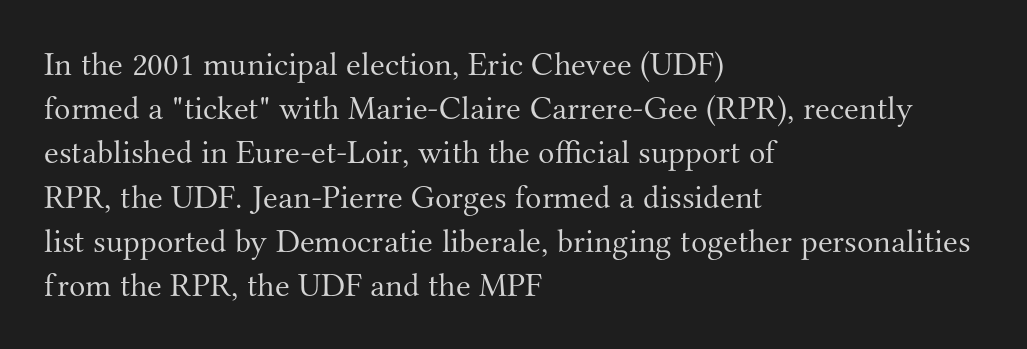
{"serif": "yes", "italic": "no", "bold": "no", "weight": "light", "width": "normal", "stroke_contrast": "medium", "x_height": "small", "monospaced": "no", "underline": "no", "align": "left", "line_spacing": "normal", "line_spacing_ratio": 1.3, "letter_spacing": "normal", "letter_spacing_em": 0.0, "glyph_px": 34}
